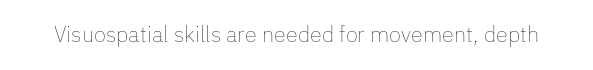
The image shows 22 px text type, upright; set normal letter spacing, not underlined.
